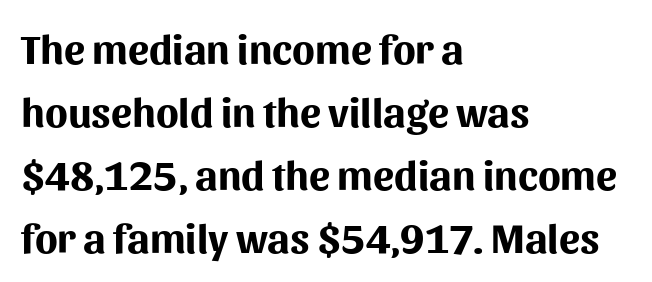
To sum up the face: it is a sans, with no serifs. The sample has been set heavy, in full bold. Reading down the column, the eye jumps a familiar distance to each next line. Inter-character spacing is left at the font's built-in metrics. Ordinary non-slanted type is in use.
